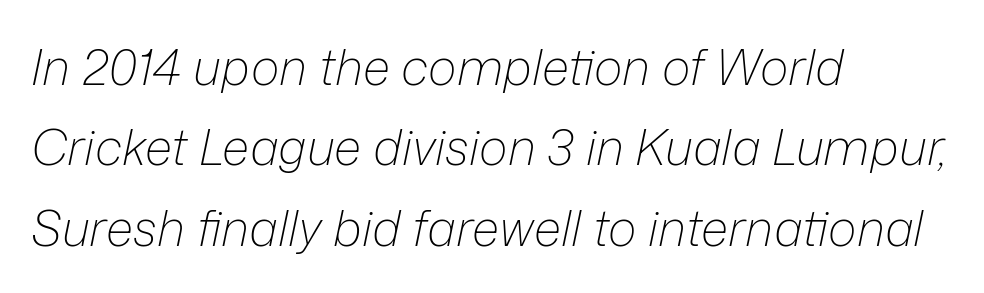
The image shows 49 px light type, italic (leaning right); set left-aligned, normal line spacing (1.64x), normal letter spacing, not underlined; low stroke contrast and a medium x-height.
